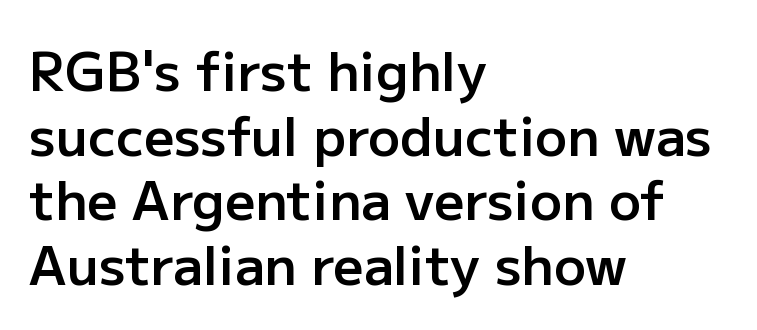
The specimen omits any rule beneath the text block's lines. The rendering uses natural spacing where letterforms have individual widths. The sample has been set in demibold, a notch under bold. Nope, not italic — everything's standing straight.
